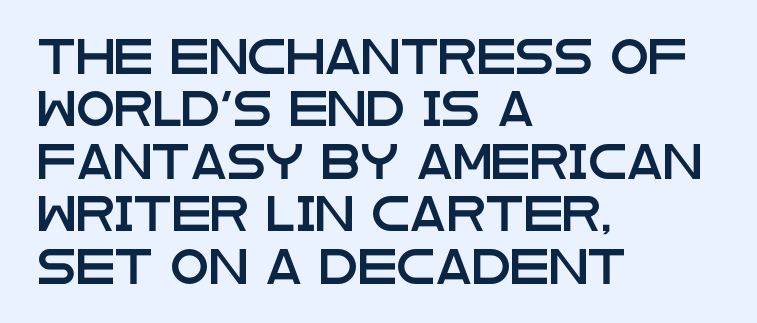
Each row of text sits above clean, open space. Every character sits straight up, as roman type does. The block of text has a typical density, with ordinary space between rows. Varying glyph widths throughout — classic text-font behaviour.
